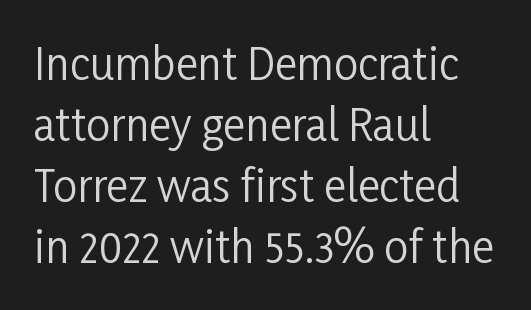
{"serif": "no", "italic": "no", "bold": "no", "weight": "regular", "width": "condensed", "stroke_contrast": "low", "x_height": "medium", "monospaced": "no", "underline": "no", "align": "left", "line_spacing": "normal", "line_spacing_ratio": 1.42, "letter_spacing": "normal", "letter_spacing_em": 0.0, "glyph_px": 43}
